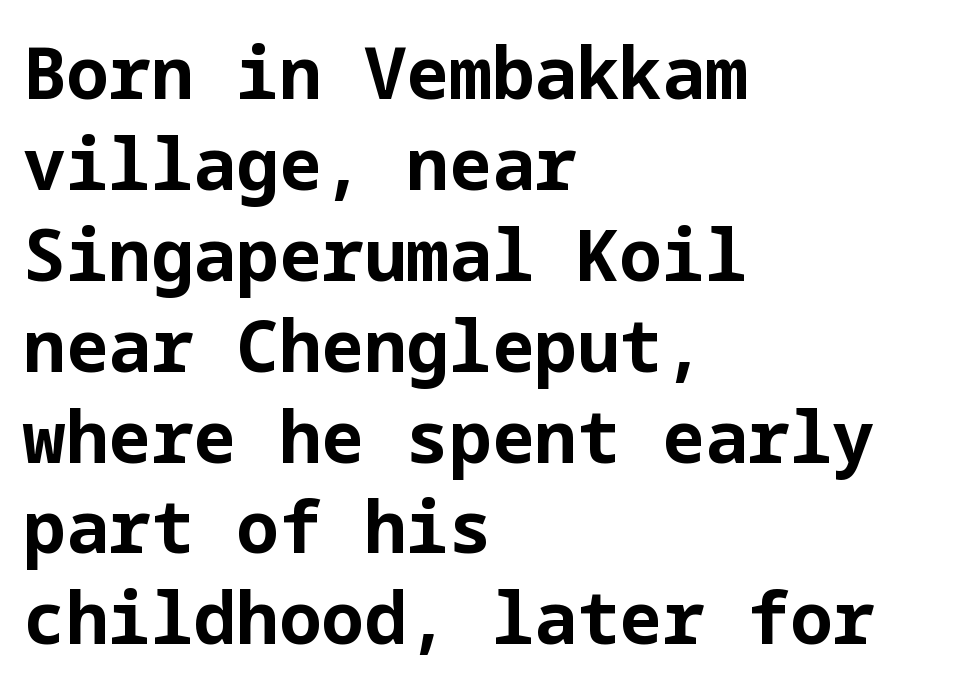
Q: Is the text bold? A: Yes.
Q: Is the text italic (slanted)? A: No, it is upright.
Q: Is the typeface a serif or a sans-serif typeface? A: Sans-serif.
Q: Is the text underlined? A: No.
Q: How is the paragraph aligned? A: Left-aligned.
Q: Is the spacing between letters normal or unusually wide? A: Normal.
Q: Is the spacing between lines tight, normal or loose? A: Normal.
Q: Width (condensed, normal, or wide)? A: Normal.
Q: Stroke contrast? A: Low.
Q: x-height? A: Medium.
